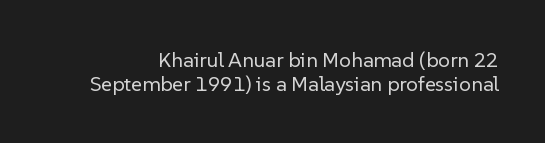
{"italic": "no", "bold": "no", "underline": "no", "line_spacing": "tight", "line_spacing_ratio": 1.13, "letter_spacing": "normal", "letter_spacing_em": 0.0, "glyph_px": 21}
